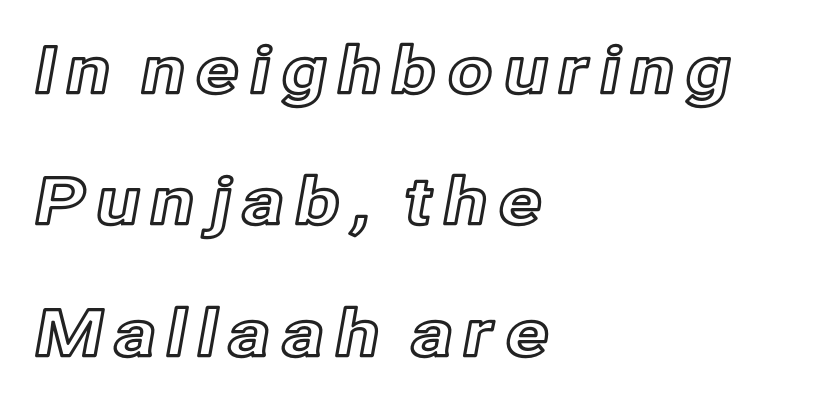
The image shows 65 px text type; set left-aligned, loose line spacing (2.02x), not underlined; a medium x-height.
